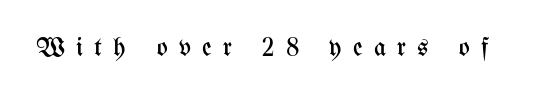
The image shows 26 px text type, upright; set unusually wide letter spacing (+0.43 em), not underlined.
